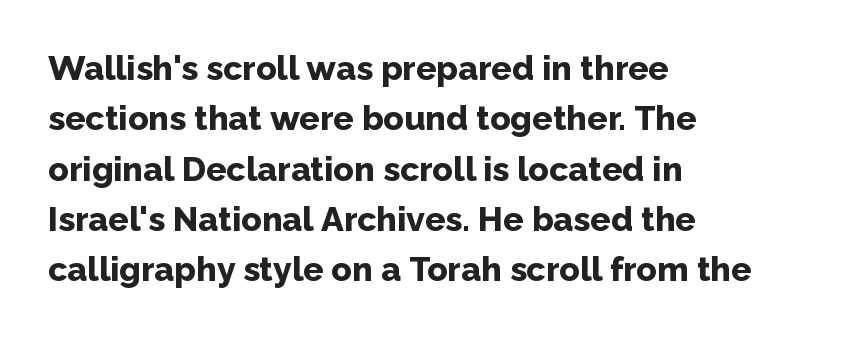
{"serif": "no", "italic": "no", "bold": "yes", "weight": "bold", "width": "normal", "stroke_contrast": "low", "x_height": "medium", "monospaced": "no", "underline": "no", "align": "left", "line_spacing": "normal", "line_spacing_ratio": 1.48, "letter_spacing": "normal", "letter_spacing_em": 0.0, "glyph_px": 34}
